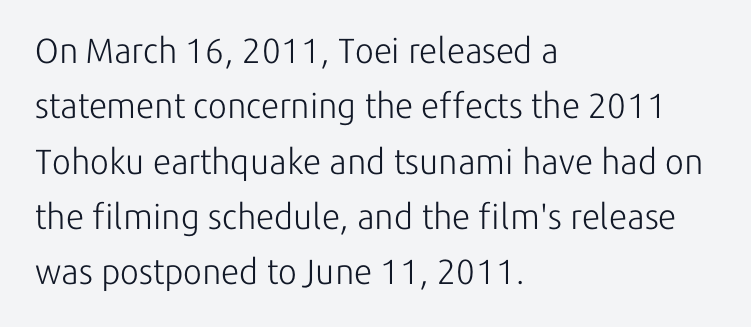
The image shows 35 px light sans-serif type, upright; set left-aligned, normal line spacing (1.58x), normal letter spacing, not underlined; low stroke contrast and a medium x-height.
